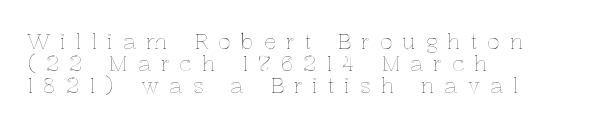
{"italic": "no", "underline": "no", "align": "left", "line_spacing": "tight", "line_spacing_ratio": 1.05, "letter_spacing": "wide", "letter_spacing_em": 0.48, "glyph_px": 21}
